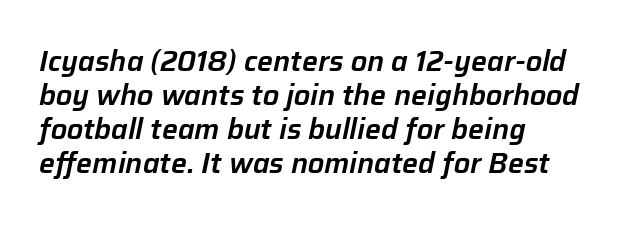
Q: Is the text italic (slanted)? A: Yes, it leans right by about 12 degrees.
Q: Is the text underlined? A: No.
Q: How is the paragraph aligned? A: Left-aligned.
Q: Is the spacing between letters normal or unusually wide? A: Normal.
Q: Width (condensed, normal, or wide)? A: Normal.
Q: Stroke contrast? A: Low.
Q: x-height? A: Medium.
Q: Monospaced? A: No.
